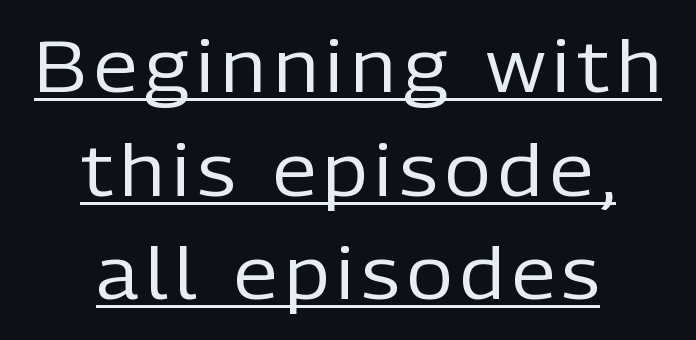
The image shows 71 px regular-weight sans-serif type, upright; set centered, normal line spacing (1.46x), underlined; low stroke contrast and a medium x-height.
